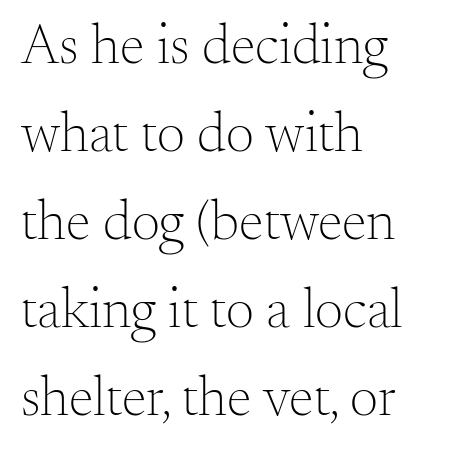
A clean baseline with only descenders dipping below it. Each word holds together tightly as a unit, with standard inter-letter gaps. This is the regular roman posture of the typeface. A light-to-regular cut is what we see here. Serif or sans? Serif — the stroke terminals have little feet.
